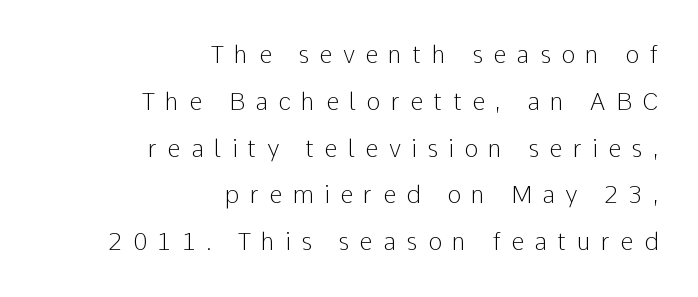
Q: Is the text bold? A: No.
Q: Is the text italic (slanted)? A: No, it is upright.
Q: Is the text underlined? A: No.
Q: How is the paragraph aligned? A: Right-aligned.
Q: Is the spacing between letters normal or unusually wide? A: Unusually wide.
Q: Is the spacing between lines tight, normal or loose? A: Loose.
